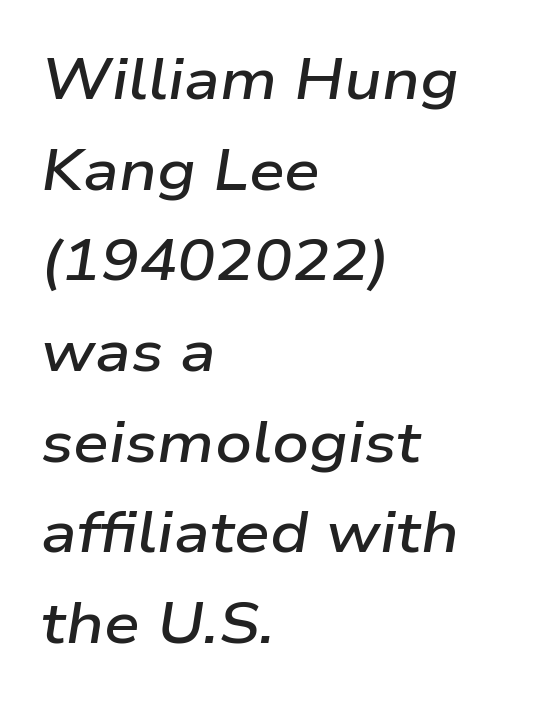
{"italic": "yes", "lean": "right", "slant_degrees": 9, "bold": "semi", "weight": "semibold", "width": "wide", "stroke_contrast": "low", "x_height": "medium", "monospaced": "no", "underline": "no", "align": "left", "line_spacing": "normal", "line_spacing_ratio": 1.59, "letter_spacing": "normal", "letter_spacing_em": 0.0, "glyph_px": 57}
